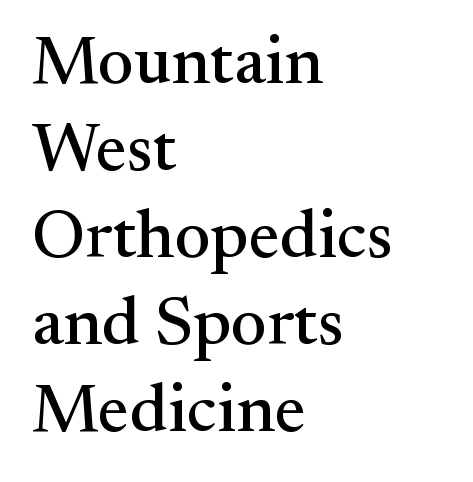
The image shows 69 px serif type, upright; set left-aligned, normal line spacing (1.26x), normal letter spacing, not underlined; medium stroke contrast and a small x-height.
